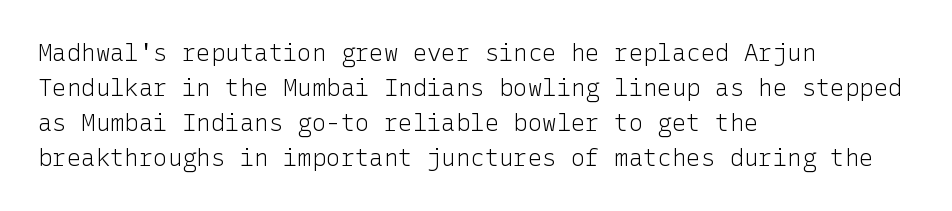
{"italic": "no", "bold": "no", "underline": "no", "align": "left", "line_spacing": "normal", "line_spacing_ratio": 1.46, "letter_spacing": "normal", "letter_spacing_em": 0.0, "glyph_px": 24}
